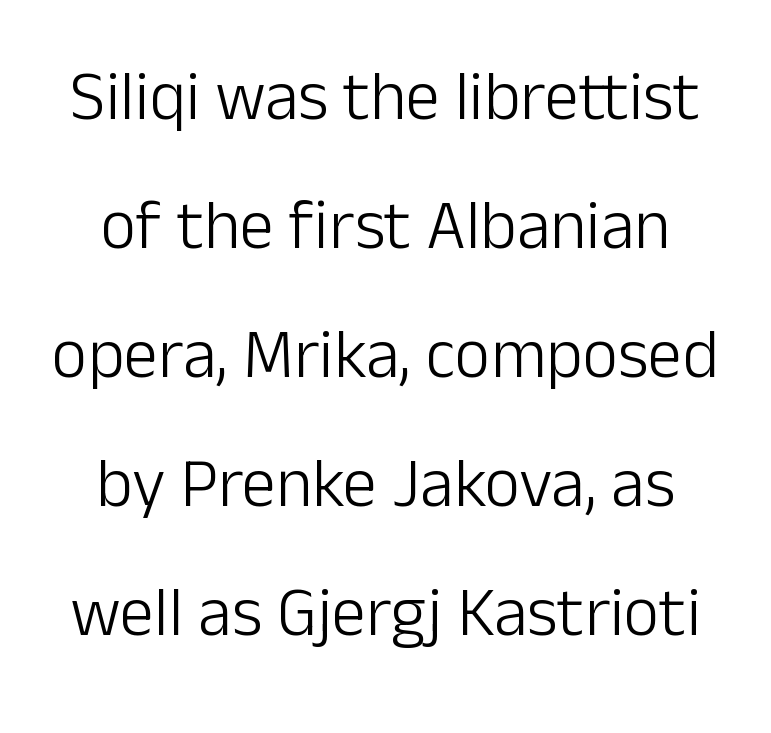
Is this a sans? Yes — the strokes have no serifs. Just letters on the line, the space beneath them empty. The strokes carry an ordinary text weight at most. The letters advance in unequal steps, a hallmark of proportional type. Posture: vertical.
